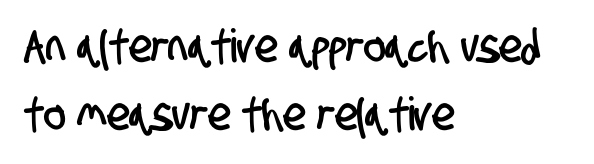
The image shows 46 px condensed sans-serif type; set left-aligned, normal line spacing (1.48x), normal letter spacing, not underlined; low stroke contrast and a large x-height.
